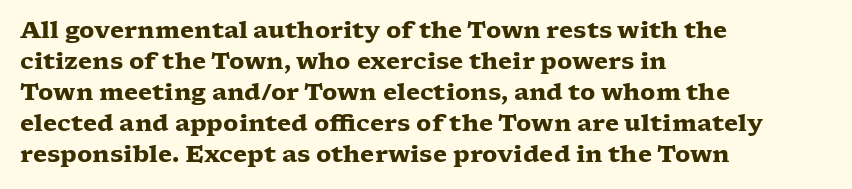
The image shows 23 px bold type, upright; set left-aligned, normal line spacing (1.35x), normal letter spacing, not underlined.
